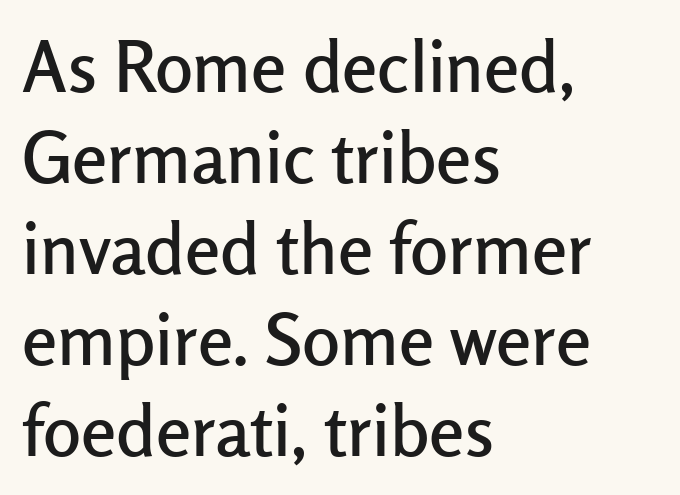
Nothing sits at the stroke ends, so this counts as sans-serif. When letters stand straight like this, we call the style roman or upright. Letter spacing: default. The leading is moderate, giving the passage an even texture. The ragged edge is on the right, which tells us the setting is flush left. No word sits above an underline.
